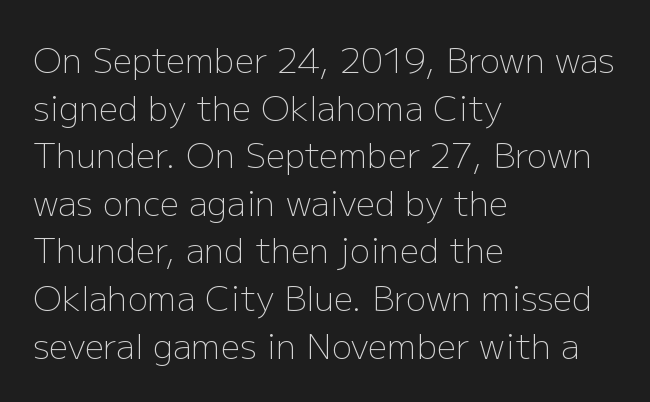
The image shows 34 px light sans-serif type, upright; set left-aligned, normal line spacing (1.4x), normal letter spacing, not underlined; low stroke contrast and a medium x-height.
